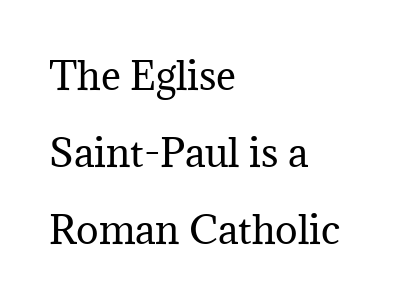
Q: Is the text bold? A: No.
Q: Is the text italic (slanted)? A: No, it is upright.
Q: Is the typeface a serif or a sans-serif typeface? A: Serif.
Q: Is the text underlined? A: No.
Q: How is the paragraph aligned? A: Left-aligned.
Q: Is the spacing between letters normal or unusually wide? A: Normal.
Q: Is the spacing between lines tight, normal or loose? A: Loose.
Q: Width (condensed, normal, or wide)? A: Normal.
Q: Stroke contrast? A: Medium.
Q: x-height? A: Medium.
Q: Monospaced? A: No.
